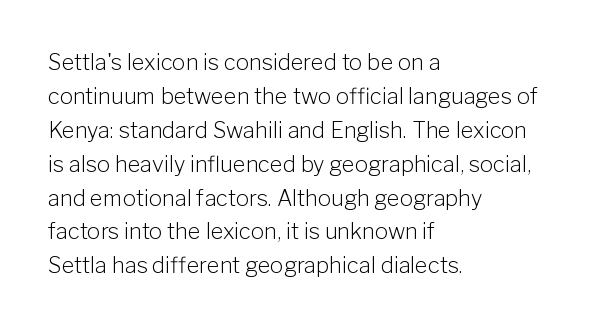
{"italic": "no", "bold": "no", "underline": "no", "align": "left", "line_spacing": "normal", "line_spacing_ratio": 1.54, "letter_spacing": "normal", "letter_spacing_em": 0.0, "glyph_px": 22}
